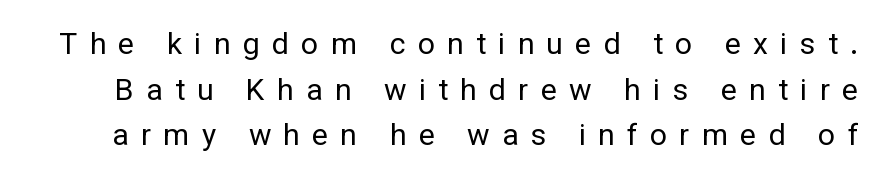
The letterforms sit at book weight or below. Do the characters align in a grid? No, the font is proportional. Tall strokes in this sample are plumb rather than angled. Nobody drew a line under any word here. This sample uses expanded letter spacing, leaving extra air between glyphs. Leading: standard.
